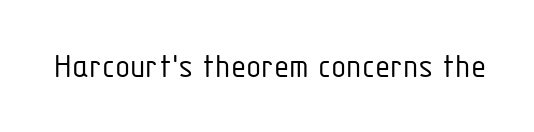
Nope, no serifs anywhere on these letters. The foot of each line stays bare and open. Proportional: the letters do not fall into vertical columns. Characters remain perfectly vertical along every line. The type is set solid horizontally, with unmodified tracking.
